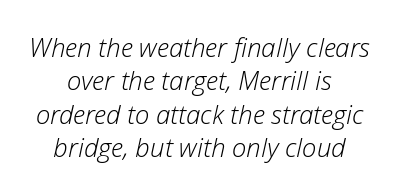
{"italic": "yes", "lean": "right", "slant_degrees": 12, "bold": "no", "underline": "no", "align": "center", "line_spacing": "normal", "line_spacing_ratio": 1.28, "letter_spacing": "normal", "letter_spacing_em": 0.0, "glyph_px": 26}
